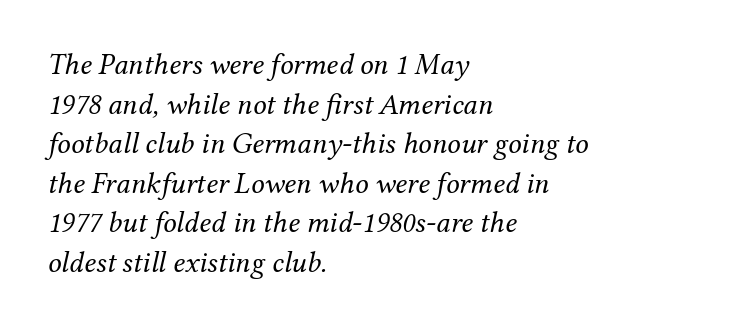
The image shows 30 px regular-weight serif type, italic (leaning right); set left-aligned, normal line spacing (1.32x), normal letter spacing, not underlined; medium stroke contrast and a medium x-height.
